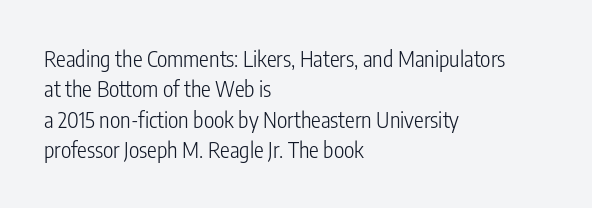
The image shows 22 px text type, upright; set left-aligned, normal line spacing (1.38x), normal letter spacing, not underlined.
